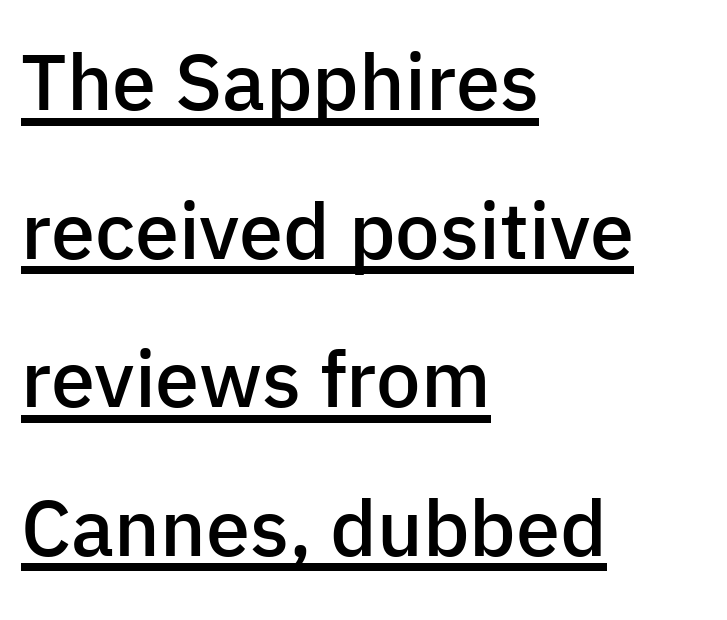
{"serif": "no", "italic": "no", "bold": "semi", "weight": "semibold", "width": "normal", "stroke_contrast": "low", "x_height": "medium", "monospaced": "no", "underline": "yes", "align": "left", "line_spacing_ratio": 1.88, "letter_spacing": "normal", "letter_spacing_em": 0.0, "glyph_px": 79}
